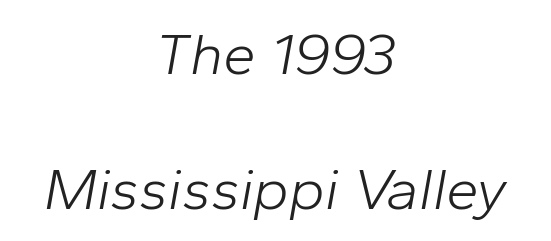
{"italic": "yes", "lean": "right", "slant_degrees": 10, "bold": "no", "weight": "light", "width": "normal", "stroke_contrast": "low", "x_height": "medium", "monospaced": "no", "underline": "no", "align": "center", "line_spacing": "loose", "line_spacing_ratio": 2.28, "letter_spacing": "normal", "letter_spacing_em": 0.0, "glyph_px": 59}
